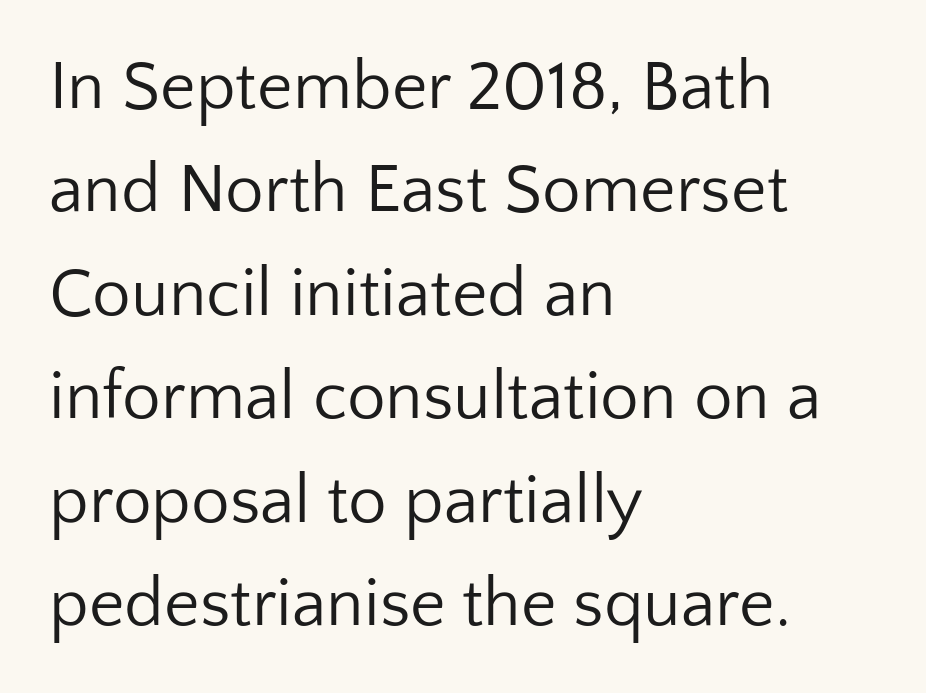
The baseline area is clear. Leading: standard. Teacher's note: observe the even left margin — that is flush-left alignment. The passage shown is typed in a proportional face where columns would drift. Words appear dense and cohesive because spacing is normal. Summary of weight: not heavy and not bold.
